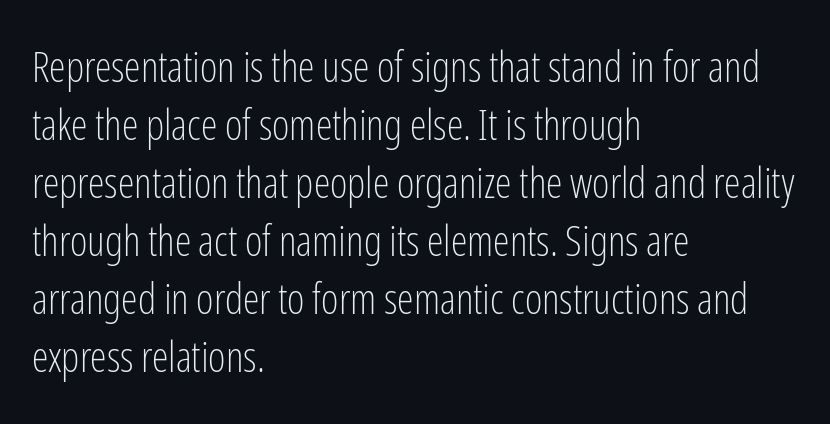
Do the characters align in a grid? No, the font is proportional. Left-aligned paragraph, ragged on the right. This block has exactly the height ordinary leading produces. The font's upright variant was chosen for this text. Letters have the restrained weight of plain body copy at most. Check the space under the baseline: it is left empty.
